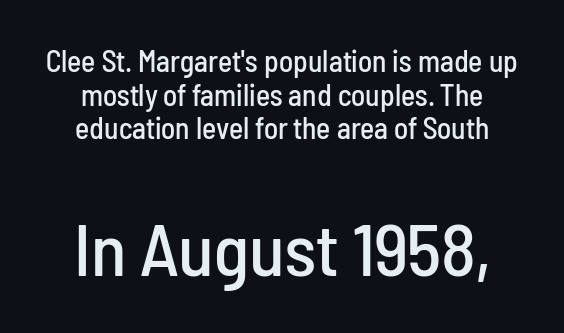
{"serif": "no", "italic": "no", "width": "condensed", "stroke_contrast": "low", "x_height": "medium", "monospaced": "no", "underline": "no", "line_spacing": "tight", "line_spacing_ratio": 1.12, "letter_spacing": "normal", "letter_spacing_em": 0.0, "larger_block": "second", "size_ratio": 2.47, "glyph_px": 74}
